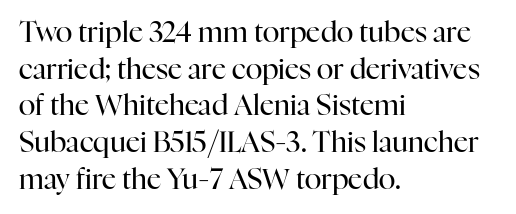
{"serif": "yes", "italic": "no", "bold": "no", "weight": "regular", "width": "normal", "stroke_contrast": "high", "x_height": "medium", "monospaced": "no", "underline": "no", "align": "left", "line_spacing": "normal", "line_spacing_ratio": 1.31, "letter_spacing": "normal", "letter_spacing_em": 0.0, "glyph_px": 28}
